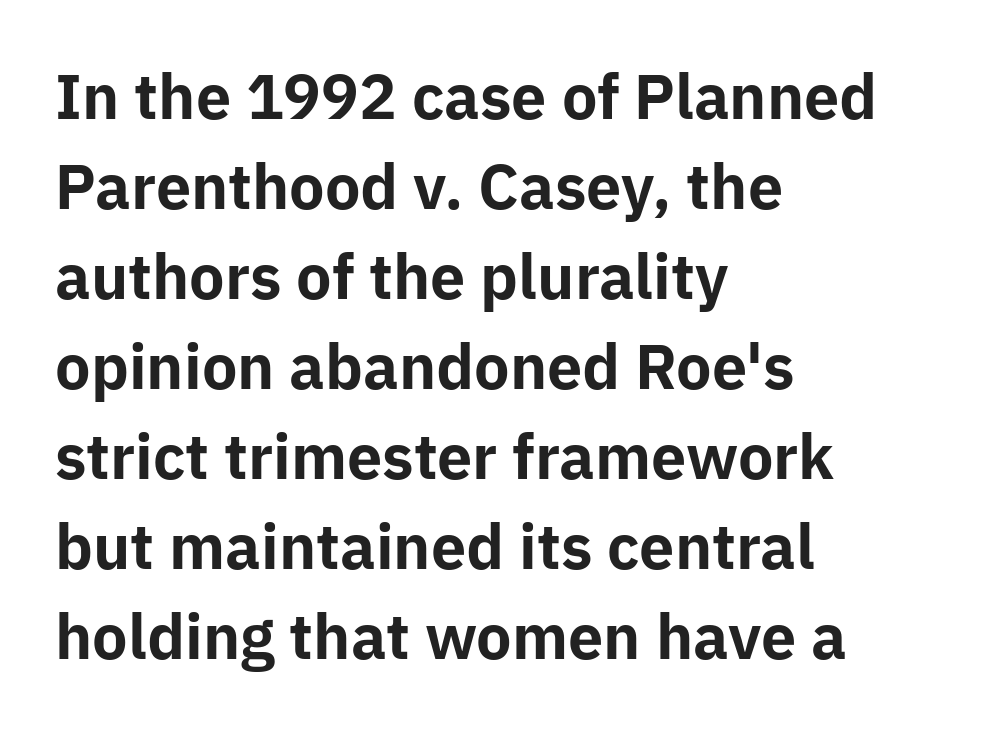
Q: Is the text bold? A: Yes.
Q: Is the text italic (slanted)? A: No, it is upright.
Q: Is the typeface a serif or a sans-serif typeface? A: Sans-serif.
Q: Is the text underlined? A: No.
Q: How is the paragraph aligned? A: Left-aligned.
Q: Is the spacing between letters normal or unusually wide? A: Normal.
Q: Is the spacing between lines tight, normal or loose? A: Normal.
Q: Width (condensed, normal, or wide)? A: Normal.
Q: Stroke contrast? A: Low.
Q: x-height? A: Medium.
Q: Monospaced? A: No.
